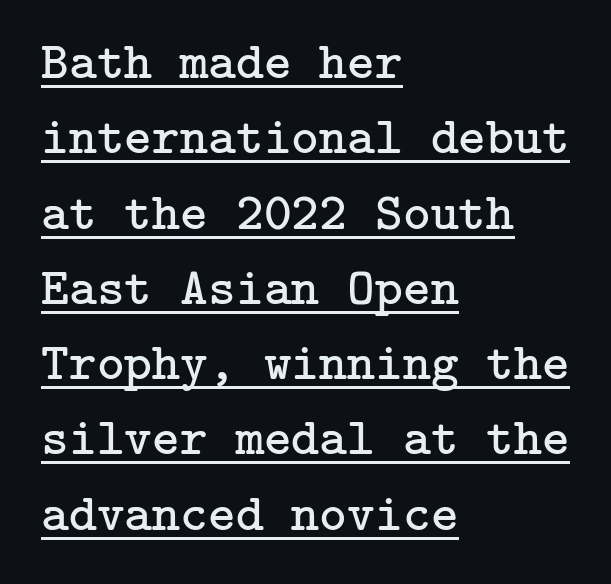
{"serif": "yes", "italic": "no", "bold": "no", "weight": "regular", "width": "normal", "stroke_contrast": "low", "x_height": "medium", "underline": "yes", "align": "left", "line_spacing": "normal", "line_spacing_ratio": 1.42, "letter_spacing": "normal", "letter_spacing_em": 0.0, "glyph_px": 53}
